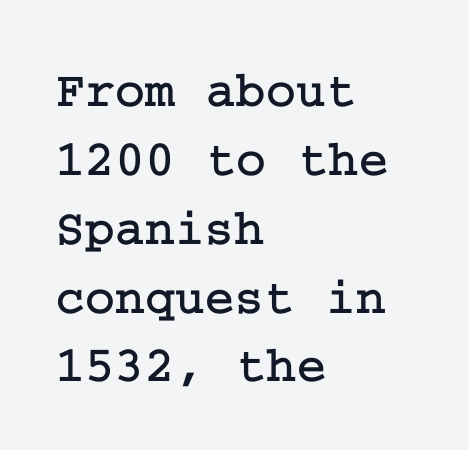
Casual observation: everything's shoved over to the left. The gap between lines stays unmarked. Notice how descenders clear the ascenders below comfortably — that's standard leading. This is the regular roman posture of the typeface.
